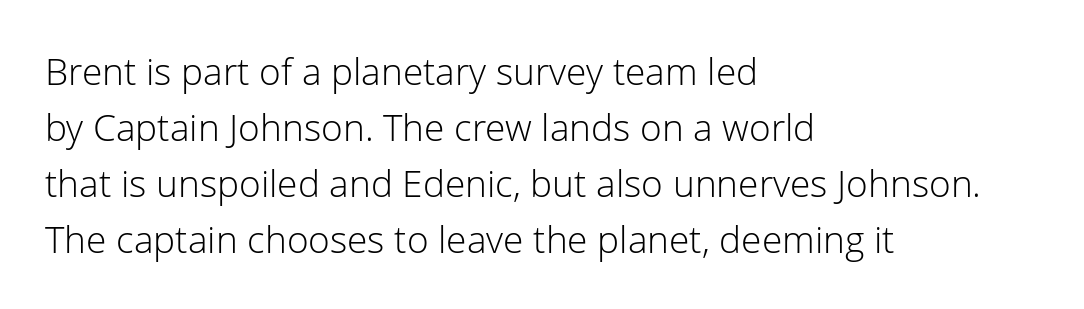
The image shows 37 px light sans-serif type, upright; set left-aligned, normal line spacing (1.51x), normal letter spacing, not underlined; low stroke contrast and a medium x-height.
